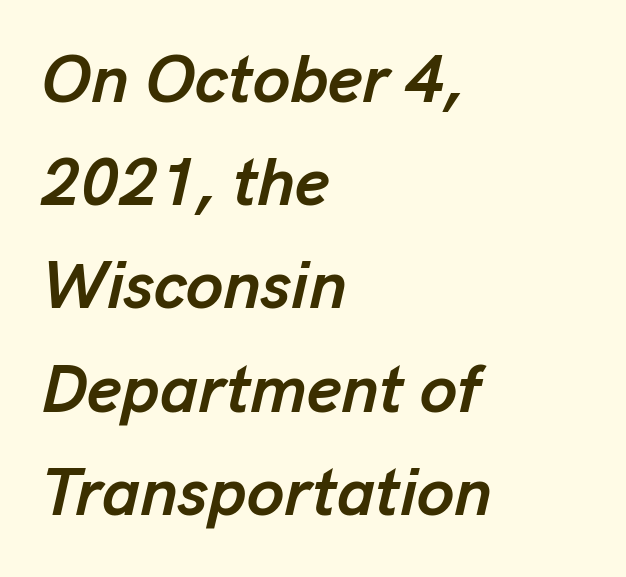
Successive baselines arrive at the customary interval. The face used here is proportionally spaced, like ordinary book or web type. You'd pick this weight for a headline — it's a proper bold. Inter-character spacing is left at the font's built-in metrics. Posture: slanted.
